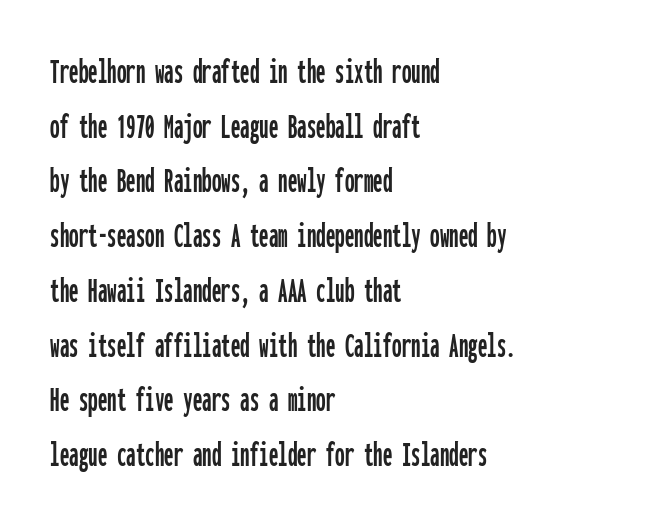
Q: Is the text italic (slanted)? A: No, it is upright.
Q: Is the typeface a serif or a sans-serif typeface? A: Sans-serif.
Q: Is the text underlined? A: No.
Q: How is the paragraph aligned? A: Left-aligned.
Q: Is the spacing between letters normal or unusually wide? A: Normal.
Q: Is the spacing between lines tight, normal or loose? A: Normal.
Q: Width (condensed, normal, or wide)? A: Condensed.
Q: Stroke contrast? A: Low.
Q: x-height? A: Medium.
Q: Monospaced? A: Yes.
